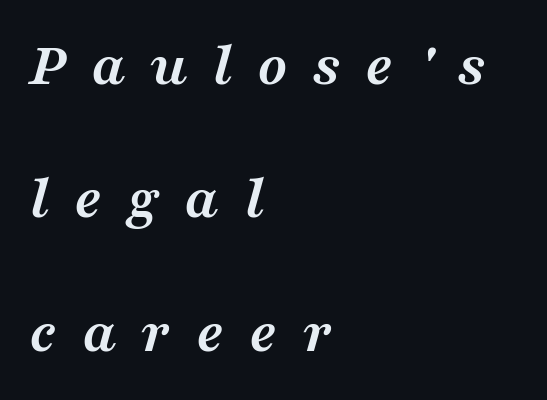
What weight is shown? A full bold with thick strokes. Are there feet on the stems? There are — it's a serif. Leading: increased. A classic flush-left, rag-right setting is used for this passage.
